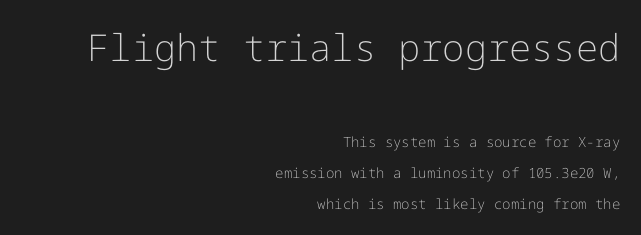
Q: Is the text bold? A: No.
Q: Is the text italic (slanted)? A: No, it is upright.
Q: Is the typeface a serif or a sans-serif typeface? A: Sans-serif.
Q: Is the text underlined? A: No.
Q: How is the paragraph aligned? A: Right-aligned.
Q: Is the spacing between letters normal or unusually wide? A: Normal.
Q: Is the spacing between lines tight, normal or loose? A: Loose.
Q: Which block of text is set in a larger size, the first (top) or the second (bottom)? A: The first (top) one.
Q: Width (condensed, normal, or wide)? A: Normal.
Q: Stroke contrast? A: Low.
Q: x-height? A: Medium.
